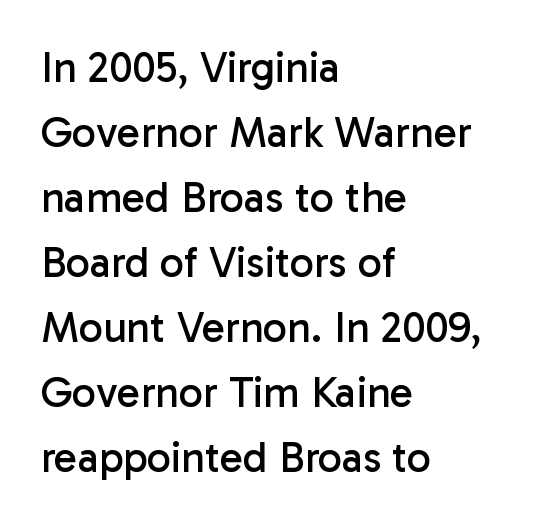
Q: Is the text bold? A: No.
Q: Is the text italic (slanted)? A: No, it is upright.
Q: Is the typeface a serif or a sans-serif typeface? A: Sans-serif.
Q: Is the text underlined? A: No.
Q: How is the paragraph aligned? A: Left-aligned.
Q: Is the spacing between letters normal or unusually wide? A: Normal.
Q: Is the spacing between lines tight, normal or loose? A: Normal.
Q: Width (condensed, normal, or wide)? A: Normal.
Q: Stroke contrast? A: Low.
Q: x-height? A: Medium.
Q: Monospaced? A: No.
